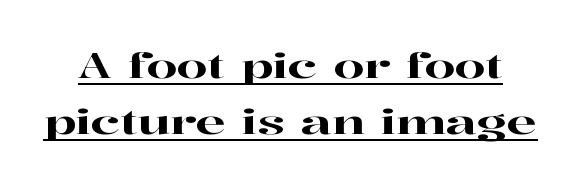
Q: Is the text italic (slanted)? A: No, it is upright.
Q: Is the typeface a serif or a sans-serif typeface? A: Serif.
Q: Is the text underlined? A: Yes.
Q: Is the spacing between letters normal or unusually wide? A: Normal.
Q: Is the spacing between lines tight, normal or loose? A: Normal.
Q: Width (condensed, normal, or wide)? A: Wide.
Q: Stroke contrast? A: High.
Q: x-height? A: Medium.
Q: Monospaced? A: No.
